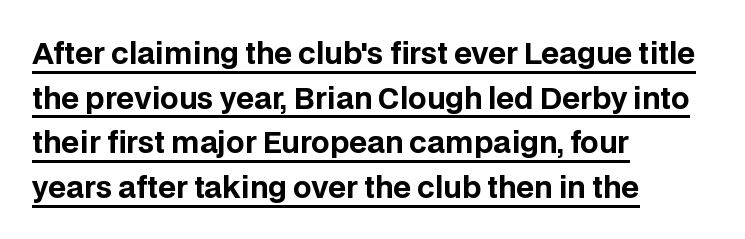
{"serif": "no", "italic": "no", "bold": "yes", "weight": "bold", "width": "normal", "stroke_contrast": "low", "x_height": "large", "monospaced": "no", "underline": "yes", "align": "left", "line_spacing": "normal", "line_spacing_ratio": 1.54, "letter_spacing": "normal", "letter_spacing_em": 0.0, "glyph_px": 29}
